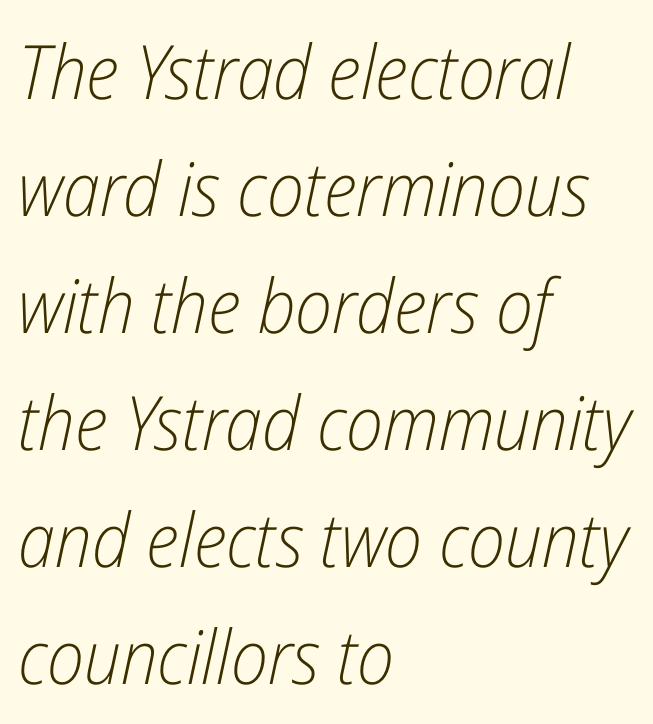
Q: Is the text bold? A: No.
Q: Is the text italic (slanted)? A: Yes, it leans right by about 12 degrees.
Q: Is the text underlined? A: No.
Q: How is the paragraph aligned? A: Left-aligned.
Q: Is the spacing between letters normal or unusually wide? A: Normal.
Q: Is the spacing between lines tight, normal or loose? A: Normal.
Q: Width (condensed, normal, or wide)? A: Condensed.
Q: Stroke contrast? A: Low.
Q: x-height? A: Medium.
Q: Monospaced? A: No.
